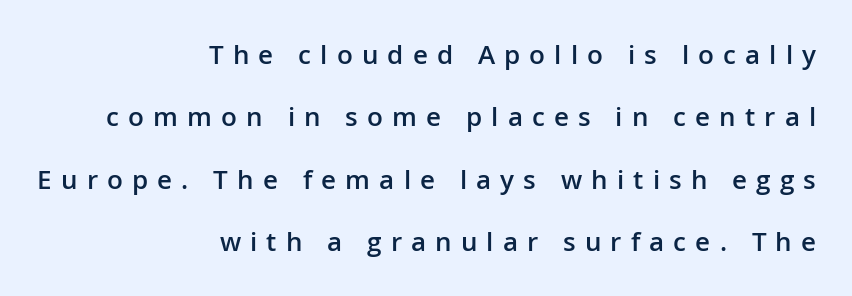
{"italic": "no", "bold": "semi", "underline": "no", "align": "right", "line_spacing": "loose", "line_spacing_ratio": 2.4, "letter_spacing": "wide", "letter_spacing_em": 0.35, "glyph_px": 26}
